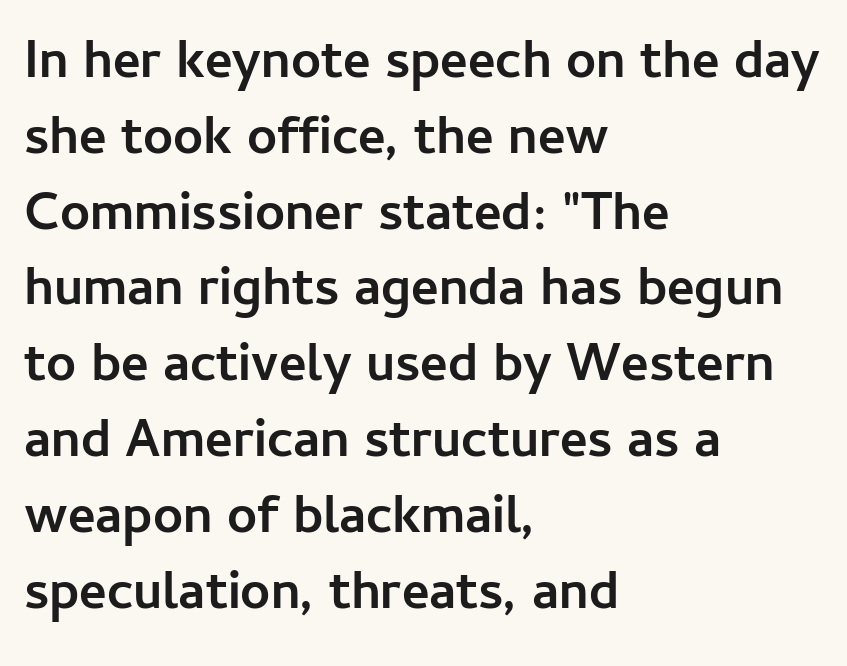
This is roman type, the default non-slanted kind. Nope, no serifs anywhere on these letters. Horizontal bands of white between lines are of average thickness. Heavy-handed strokes throughout: this text is bold.
